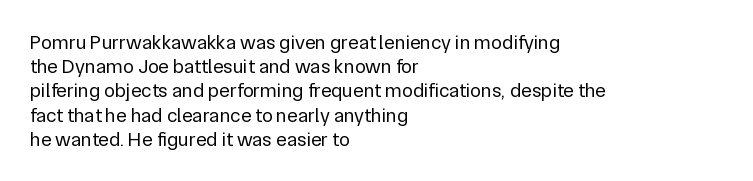
{"italic": "no", "bold": "no", "underline": "no", "align": "left", "line_spacing_ratio": 1.21, "letter_spacing": "normal", "letter_spacing_em": 0.0, "glyph_px": 20}
